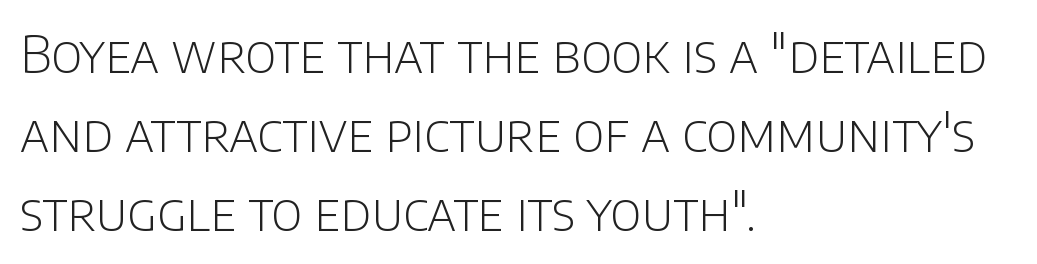
{"serif": "no", "italic": "no", "bold": "no", "weight": "light", "width": "normal", "stroke_contrast": "low", "x_height": "large", "monospaced": "no", "underline": "no", "align": "left", "line_spacing": "normal", "line_spacing_ratio": 1.55, "letter_spacing": "normal", "letter_spacing_em": 0.0, "glyph_px": 51}
